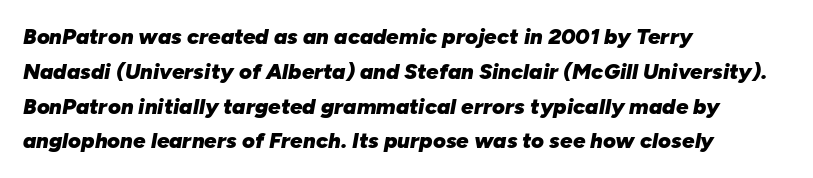
Q: Is the text bold? A: Yes.
Q: Is the text italic (slanted)? A: Yes, it leans right by about 10 degrees.
Q: Is the text underlined? A: No.
Q: How is the paragraph aligned? A: Left-aligned.
Q: Is the spacing between letters normal or unusually wide? A: Normal.
Q: Is the spacing between lines tight, normal or loose? A: Normal.
